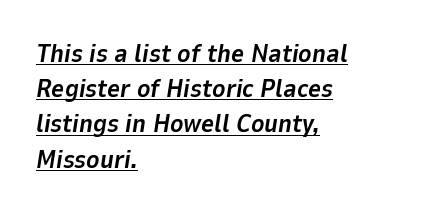
Q: Is the text bold? A: Yes.
Q: Is the text italic (slanted)? A: Yes, it leans right by about 9 degrees.
Q: Is the text underlined? A: Yes.
Q: How is the paragraph aligned? A: Left-aligned.
Q: Is the spacing between letters normal or unusually wide? A: Normal.
Q: Is the spacing between lines tight, normal or loose? A: Normal.
